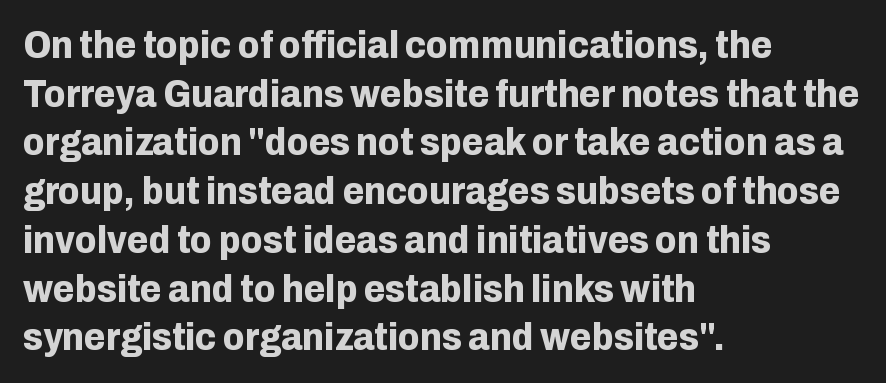
{"serif": "no", "italic": "no", "bold": "yes", "weight": "bold", "width": "normal", "stroke_contrast": "low", "x_height": "medium", "monospaced": "no", "underline": "no", "align": "left", "line_spacing": "normal", "line_spacing_ratio": 1.25, "letter_spacing": "normal", "letter_spacing_em": 0.0, "glyph_px": 39}
